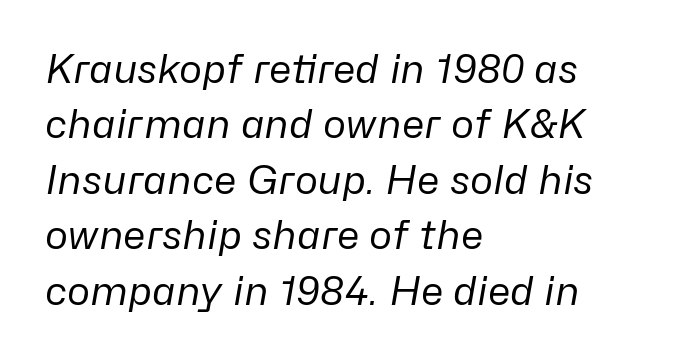
{"italic": "yes", "lean": "right", "slant_degrees": 10, "bold": "no", "weight": "regular", "width": "normal", "stroke_contrast": "low", "x_height": "medium", "monospaced": "no", "underline": "no", "align": "left", "line_spacing": "normal", "line_spacing_ratio": 1.42, "letter_spacing": "normal", "letter_spacing_em": 0.0, "glyph_px": 39}
